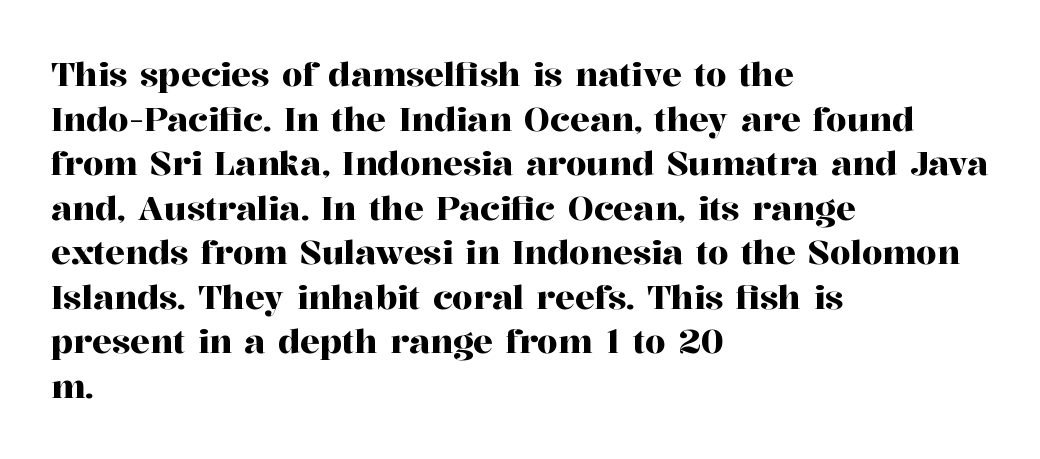
The image shows 33 px serif type, upright; set left-aligned, normal line spacing (1.35x), normal letter spacing, not underlined; high stroke contrast and a medium x-height.
